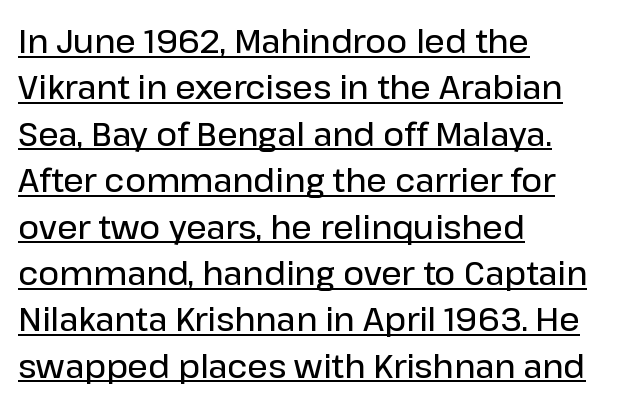
{"serif": "no", "italic": "no", "bold": "semi", "weight": "semibold", "width": "normal", "stroke_contrast": "low", "x_height": "medium", "monospaced": "no", "underline": "yes", "align": "left", "line_spacing": "normal", "line_spacing_ratio": 1.45, "letter_spacing": "normal", "letter_spacing_em": 0.0, "glyph_px": 32}
